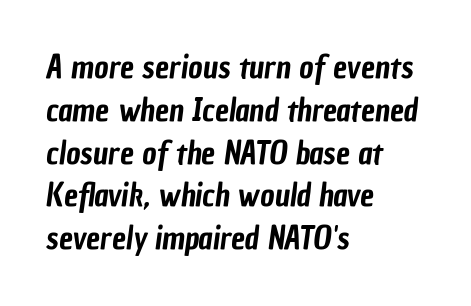
{"serif": "no", "width": "condensed", "stroke_contrast": "low", "x_height": "medium", "monospaced": "no", "underline": "no", "align": "left", "line_spacing": "normal", "line_spacing_ratio": 1.38, "letter_spacing": "normal", "letter_spacing_em": 0.0, "glyph_px": 31}
